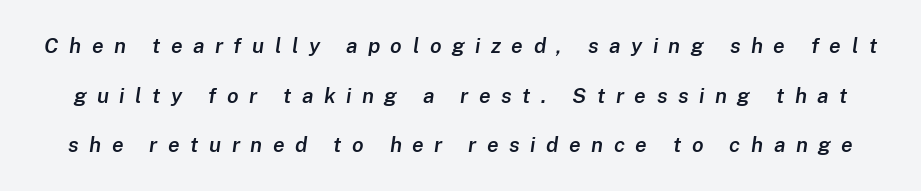
Q: Is the text bold? A: Semi-bold.
Q: Is the text italic (slanted)? A: Yes, it leans right by about 8 degrees.
Q: Is the text underlined? A: No.
Q: Is the spacing between letters normal or unusually wide? A: Unusually wide.
Q: Is the spacing between lines tight, normal or loose? A: Loose.
